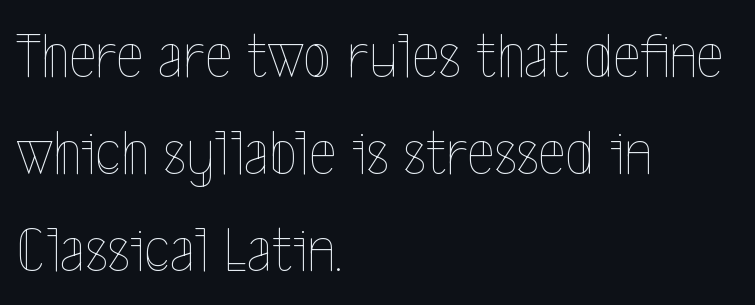
{"italic": "no", "bold": "no", "weight": "thin", "width": "condensed", "x_height": "medium", "monospaced": "no", "underline": "no", "align": "left", "line_spacing": "normal", "line_spacing_ratio": 1.49, "letter_spacing": "normal", "letter_spacing_em": 0.0, "glyph_px": 65}
